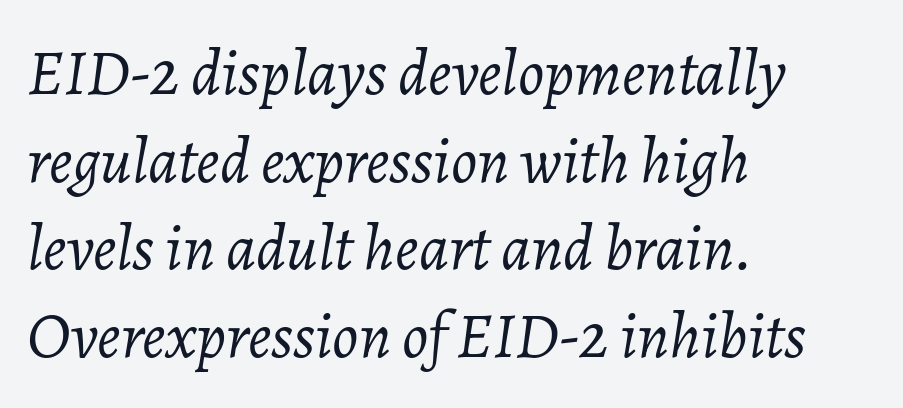
Q: Is the text bold? A: No.
Q: Is the text italic (slanted)? A: Yes, it leans right by about 7 degrees.
Q: Is the text underlined? A: No.
Q: How is the paragraph aligned? A: Left-aligned.
Q: Is the spacing between letters normal or unusually wide? A: Normal.
Q: Is the spacing between lines tight, normal or loose? A: Normal.
Q: Width (condensed, normal, or wide)? A: Normal.
Q: Stroke contrast? A: Low.
Q: x-height? A: Medium.
Q: Monospaced? A: No.
